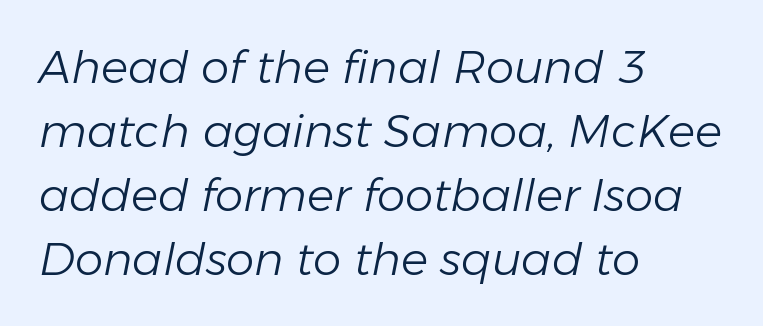
{"italic": "yes", "lean": "right", "slant_degrees": 11, "bold": "no", "weight": "light", "width": "normal", "stroke_contrast": "low", "x_height": "medium", "monospaced": "no", "underline": "no", "align": "left", "line_spacing": "normal", "line_spacing_ratio": 1.42, "letter_spacing": "normal", "letter_spacing_em": 0.0, "glyph_px": 45}
